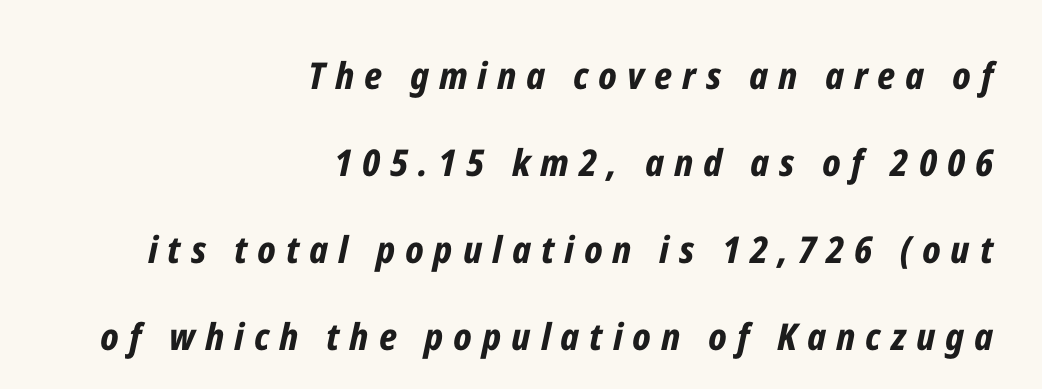
The image shows 37 px bold, condensed type, italic (leaning right); set right-aligned, loose line spacing (2.35x), unusually wide letter spacing (+0.27 em), not underlined; low stroke contrast and a medium x-height.
